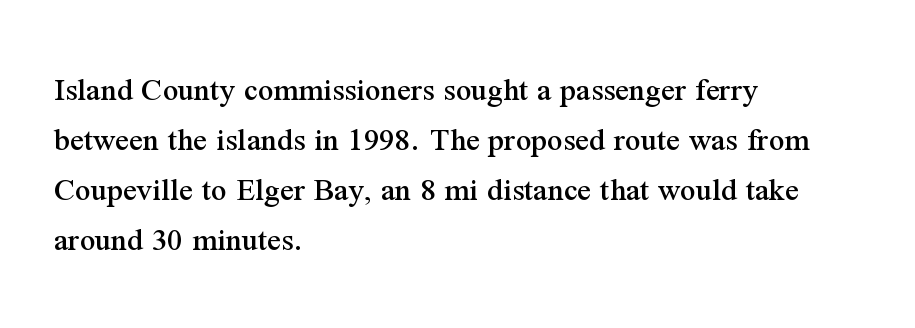
{"serif": "yes", "italic": "no", "width": "normal", "stroke_contrast": "medium", "x_height": "medium", "monospaced": "no", "underline": "no", "align": "left", "line_spacing": "normal", "line_spacing_ratio": 1.47, "letter_spacing": "normal", "letter_spacing_em": 0.0, "glyph_px": 34}
